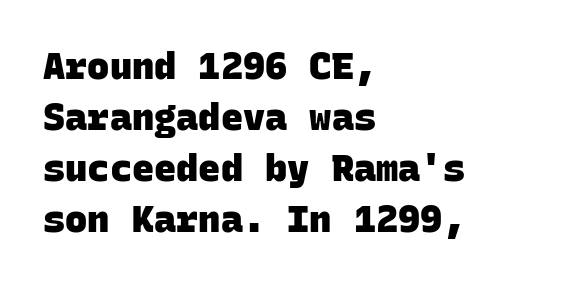
Strokes here are thick enough to call this a true bold. Compared with a centered layout, this one pins lines to the left instead. Leading matches the norm, producing a regular column. Classification — sans serif.
